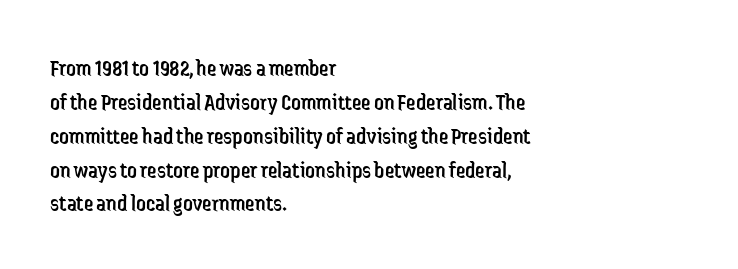
{"italic": "no", "bold": "no", "underline": "no", "align": "left", "line_spacing": "normal", "line_spacing_ratio": 1.41, "letter_spacing": "normal", "letter_spacing_em": 0.0, "glyph_px": 24}
